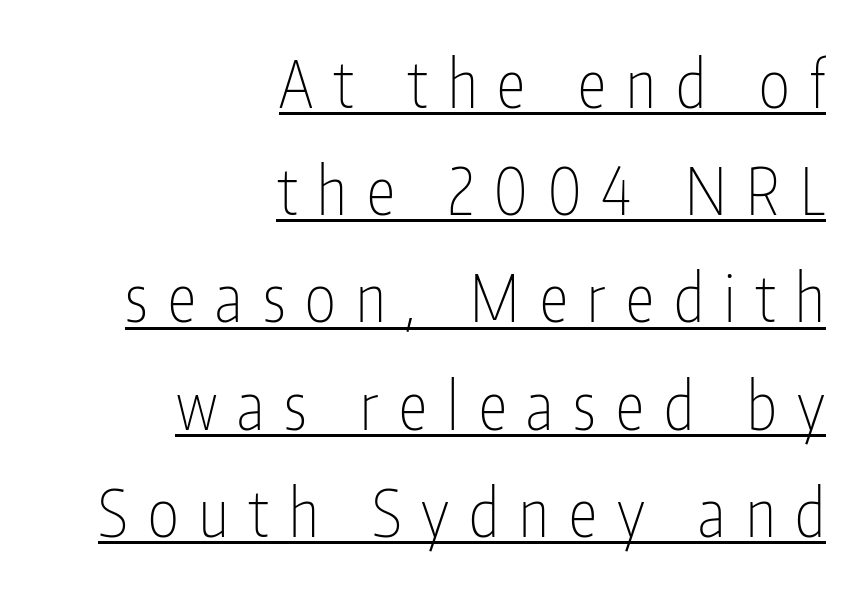
{"serif": "no", "italic": "no", "bold": "no", "weight": "thin", "width": "condensed", "stroke_contrast": "low", "x_height": "medium", "monospaced": "no", "underline": "yes", "align": "right", "line_spacing": "normal", "line_spacing_ratio": 1.65, "letter_spacing": "wide", "letter_spacing_em": 0.31, "glyph_px": 65}
